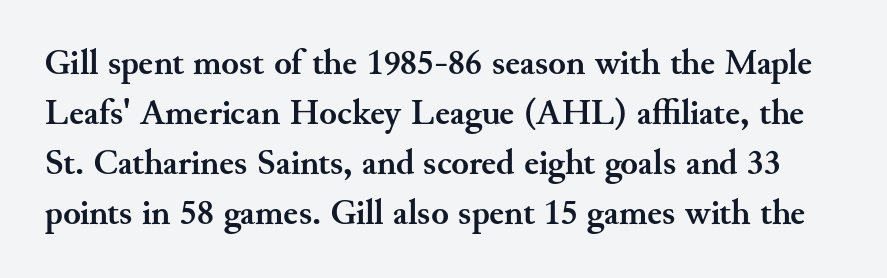
Q: Is the text bold? A: Yes.
Q: Is the text italic (slanted)? A: No, it is upright.
Q: Is the typeface a serif or a sans-serif typeface? A: Serif.
Q: Is the text underlined? A: No.
Q: Is the spacing between letters normal or unusually wide? A: Normal.
Q: Is the spacing between lines tight, normal or loose? A: Normal.
Q: Width (condensed, normal, or wide)? A: Normal.
Q: Stroke contrast? A: Medium.
Q: x-height? A: Small.
Q: Monospaced? A: No.
